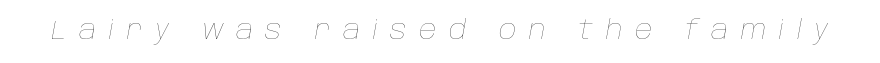
Glance below the letters and you will spot only blank space. These lines have a slow, spaced-out rhythm from letter to letter. If you drew a line through each stem, it would be angled. These glyphs show unthickened strokes, regular width or finer.
